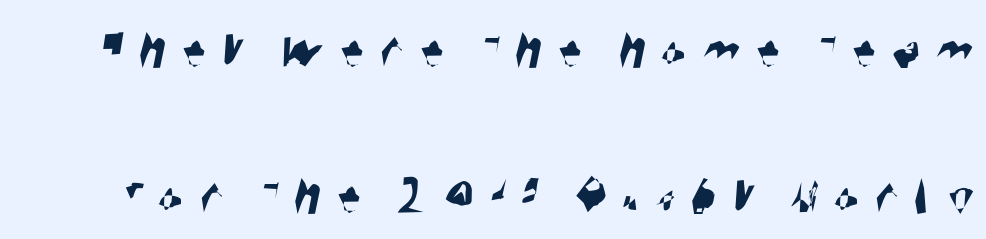
Q: Is the typeface a serif or a sans-serif typeface? A: Sans-serif.
Q: Is the text underlined? A: No.
Q: Is the spacing between letters normal or unusually wide? A: Unusually wide.
Q: Is the spacing between lines tight, normal or loose? A: Loose.
Q: Width (condensed, normal, or wide)? A: Condensed.
Q: Stroke contrast? A: High.
Q: x-height? A: Large.
Q: Monospaced? A: No.
